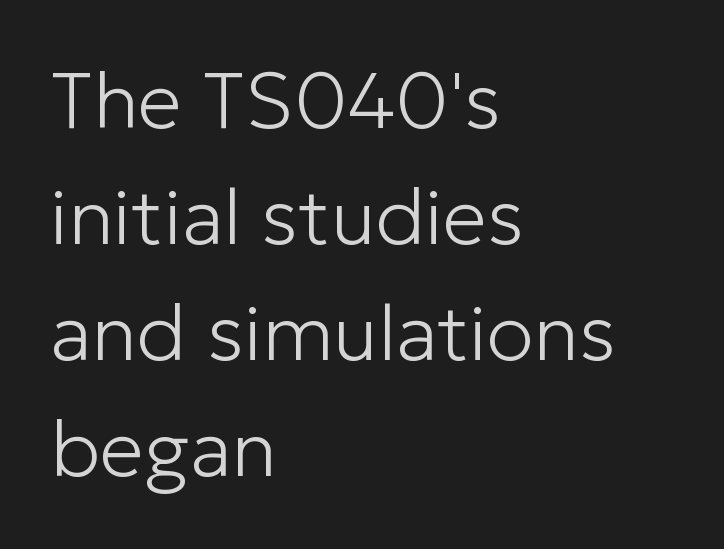
Letters have the restrained weight of plain body copy at most. The area under the type is left untouched. The letters stand upright; this is a roman face. Does extra space separate the letters? No, they use regular spacing. Whoever set this chose a conventional vertical rhythm.
